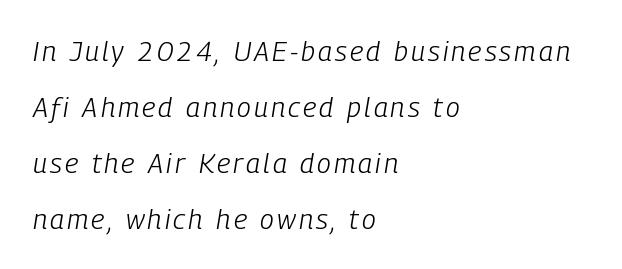
Is this a fixed-width face? No — the glyphs have proportional, varying widths. One-word summary of the alignment: left. Quick note: italic. The vertical gap from one line to the next is large.
